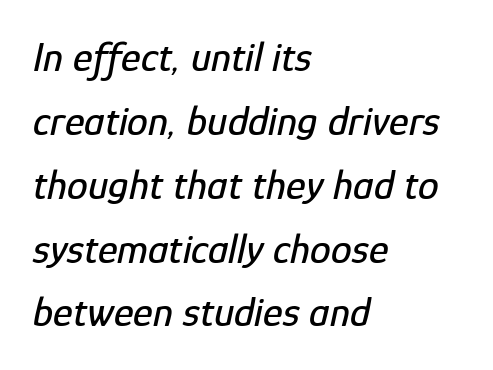
The image shows 42 px condensed type, italic (leaning right); set left-aligned, normal line spacing (1.52x), normal letter spacing, not underlined; low stroke contrast and a medium x-height.
